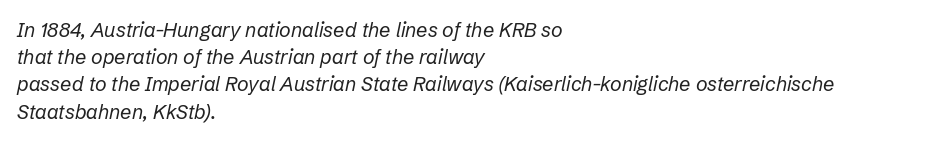
{"italic": "yes", "lean": "right", "slant_degrees": 12, "bold": "no", "underline": "no", "align": "left", "line_spacing": "normal", "line_spacing_ratio": 1.36, "letter_spacing": "normal", "letter_spacing_em": 0.0, "glyph_px": 20}
